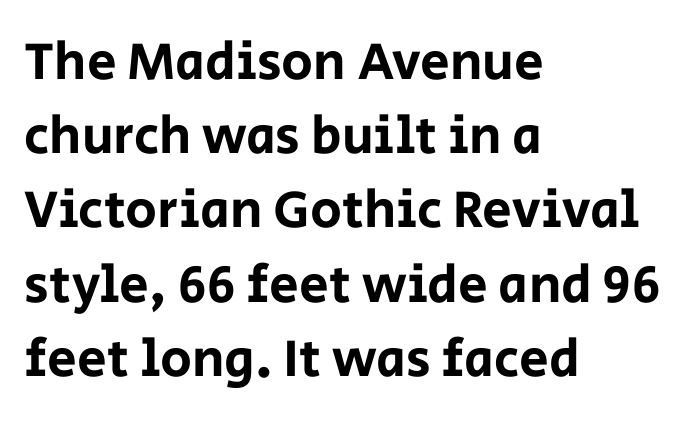
Q: Is the text italic (slanted)? A: No, it is upright.
Q: Is the typeface a serif or a sans-serif typeface? A: Sans-serif.
Q: Is the text underlined? A: No.
Q: How is the paragraph aligned? A: Left-aligned.
Q: Is the spacing between letters normal or unusually wide? A: Normal.
Q: Is the spacing between lines tight, normal or loose? A: Normal.
Q: Width (condensed, normal, or wide)? A: Normal.
Q: Stroke contrast? A: Low.
Q: x-height? A: Large.
Q: Monospaced? A: No.
